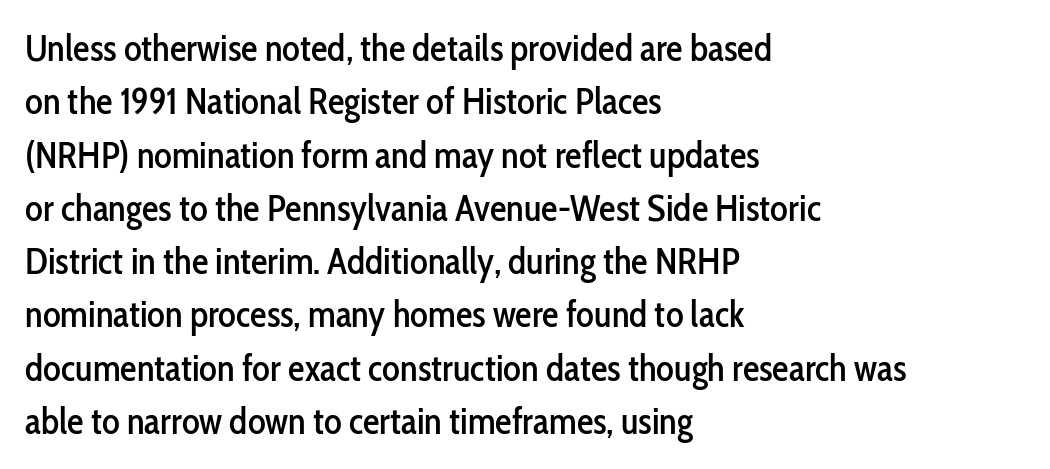
Q: Is the text italic (slanted)? A: No, it is upright.
Q: Is the typeface a serif or a sans-serif typeface? A: Sans-serif.
Q: Is the text underlined? A: No.
Q: How is the paragraph aligned? A: Left-aligned.
Q: Is the spacing between letters normal or unusually wide? A: Normal.
Q: Is the spacing between lines tight, normal or loose? A: Normal.
Q: Width (condensed, normal, or wide)? A: Condensed.
Q: Stroke contrast? A: Low.
Q: x-height? A: Medium.
Q: Monospaced? A: No.
